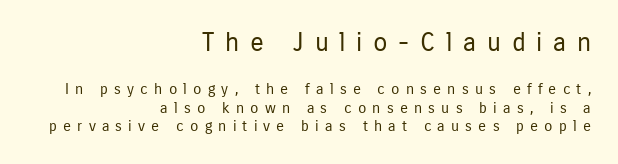
The image shows 26 px text type, upright; set right-aligned, line spacing 1.24x, unusually wide letter spacing (+0.41 em), not underlined; the first (top) block is 1.73x larger.
